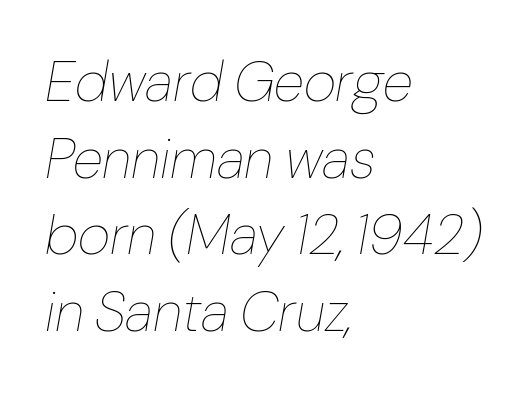
Stroke mass is kept to a normal reading level or below. The face used here is proportionally spaced, like ordinary book or web type. The passage shown leans; its letterforms are oblique. The leading is moderate, giving the passage an even texture.
